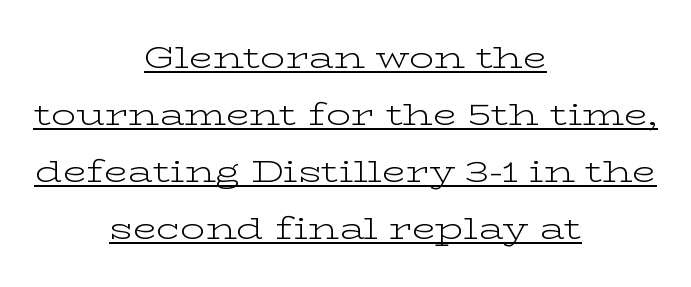
The image shows 31 px light, wide serif type, upright; set centered, line spacing 1.84x, normal letter spacing, underlined; low stroke contrast and a medium x-height.
